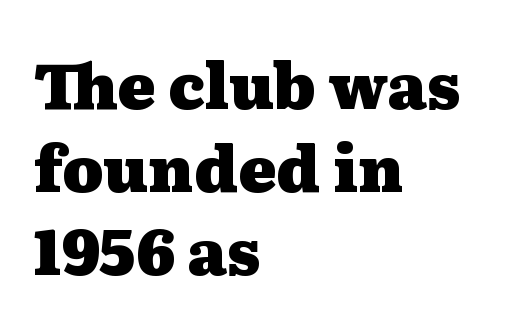
The image shows 63 px heavy, wide serif type, upright; set left-aligned, normal line spacing (1.32x), normal letter spacing, not underlined; medium stroke contrast and a medium x-height.
